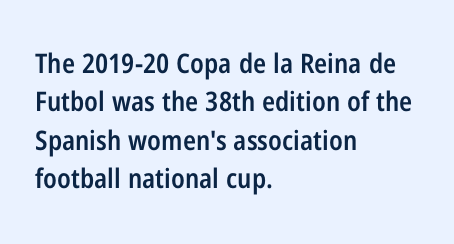
The lines in this sample share a left origin and differ only in where they stop. Does the leading feel generous? No, just average. Bare-footed words on every line. These lines were composed using upright roman letters.
